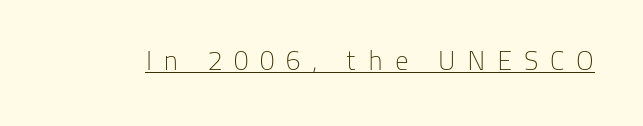
{"italic": "no", "bold": "no", "underline": "yes", "letter_spacing": "wide", "letter_spacing_em": 0.43, "glyph_px": 27}
